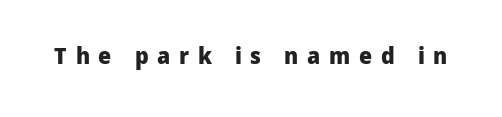
The glyphs have the mass of a bold cut. The letters are spread apart with noticeably loose tracking. The typography opts for an upright posture over an oblique one. Clear beneath every line of the passage.
